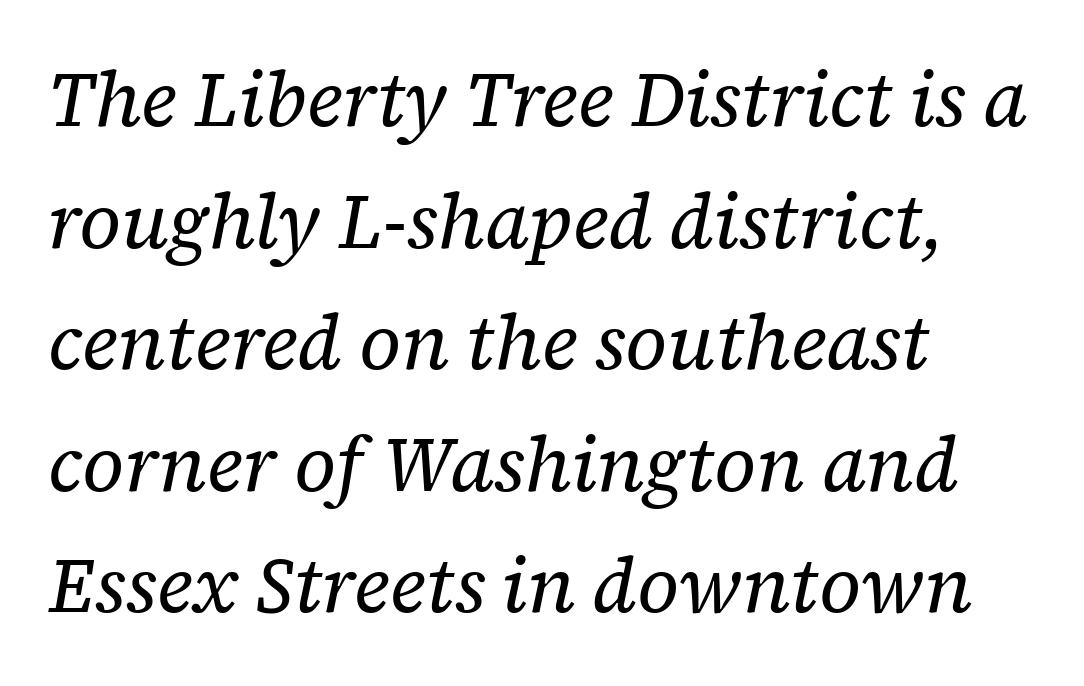
Q: Is the text bold? A: No.
Q: Is the text italic (slanted)? A: Yes, it leans right by about 12 degrees.
Q: Is the typeface a serif or a sans-serif typeface? A: Serif.
Q: Is the text underlined? A: No.
Q: How is the paragraph aligned? A: Left-aligned.
Q: Is the spacing between letters normal or unusually wide? A: Normal.
Q: Is the spacing between lines tight, normal or loose? A: Normal.
Q: Width (condensed, normal, or wide)? A: Normal.
Q: Stroke contrast? A: Low.
Q: x-height? A: Medium.
Q: Monospaced? A: No.
